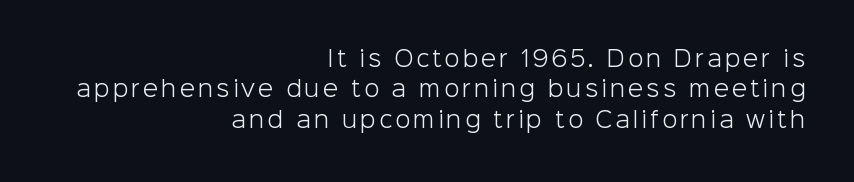
Lines of text with bare space underneath. If you drew a line through each stem, it would be perfectly vertical. A quiet, ordinary-to-light weight characterises the typeface. A typesetter would call this leading conventional body-copy spacing.
